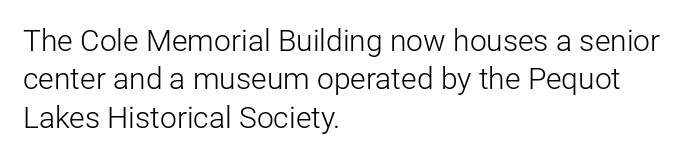
The image shows 30 px light sans-serif type, upright; set left-aligned, normal line spacing (1.28x), normal letter spacing, not underlined; low stroke contrast and a medium x-height.
